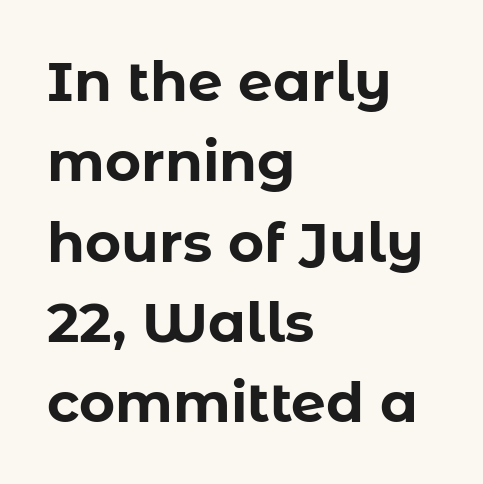
Q: Is the text bold? A: Yes.
Q: Is the text italic (slanted)? A: No, it is upright.
Q: Is the typeface a serif or a sans-serif typeface? A: Sans-serif.
Q: Is the text underlined? A: No.
Q: How is the paragraph aligned? A: Left-aligned.
Q: Is the spacing between letters normal or unusually wide? A: Normal.
Q: Is the spacing between lines tight, normal or loose? A: Normal.
Q: Width (condensed, normal, or wide)? A: Normal.
Q: Stroke contrast? A: Low.
Q: x-height? A: Medium.
Q: Monospaced? A: No.
